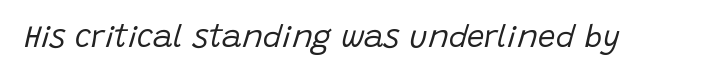
Q: Is the text bold? A: No.
Q: Is the text italic (slanted)? A: Yes, it leans right by about 15 degrees.
Q: Is the text underlined? A: No.
Q: Is the spacing between letters normal or unusually wide? A: Normal.
Q: Width (condensed, normal, or wide)? A: Normal.
Q: Stroke contrast? A: Low.
Q: x-height? A: Large.
Q: Monospaced? A: No.
